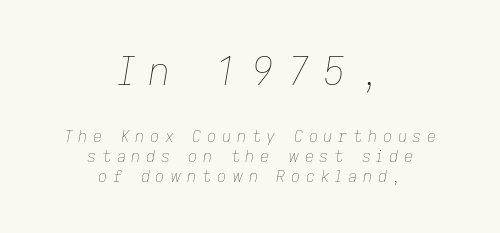
In this sample the first text group is rendered at the bigger scale. The string is rendered with underlining switched off. The text carries the slant typical of an italic or oblique font. Proportional: the letters do not fall into vertical columns.
